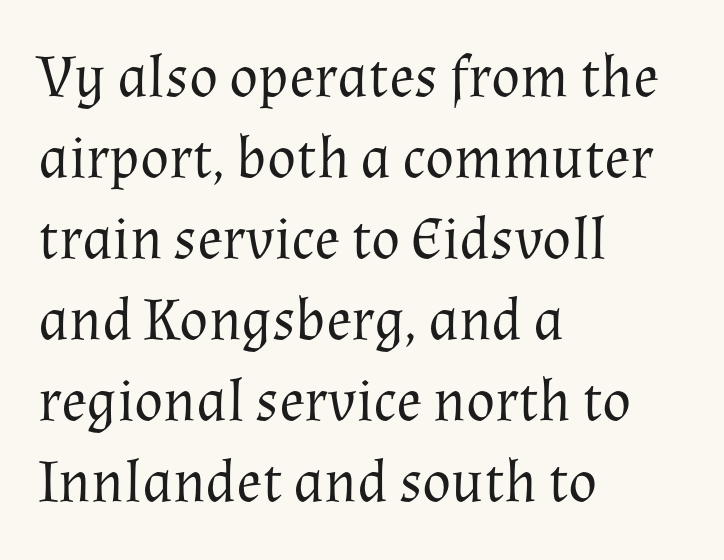
{"serif": "yes", "italic": "no", "bold": "no", "weight": "regular", "width": "normal", "stroke_contrast": "medium", "x_height": "medium", "monospaced": "no", "underline": "no", "align": "left", "line_spacing": "normal", "line_spacing_ratio": 1.35, "letter_spacing": "normal", "letter_spacing_em": 0.0, "glyph_px": 60}
